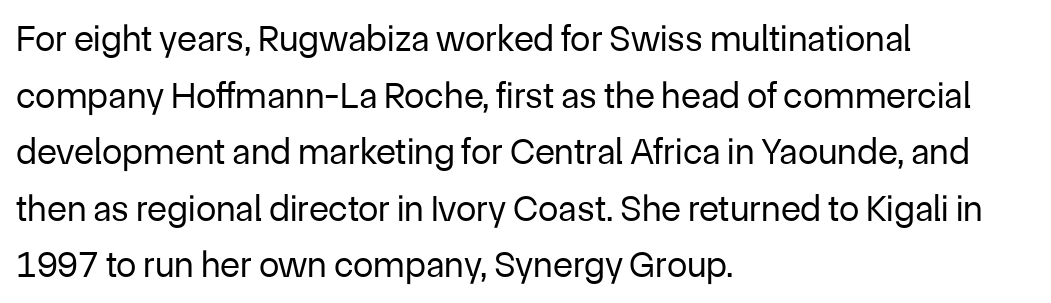
No word sits above an underline. Italic? Not at all — the glyphs are vertical. Note the varied advance widths — an 'i' is clearly narrower than an 'm'. The passage shown is typeset with a sans-serif family. Between one letter and the next there's only the usual sliver of space.
